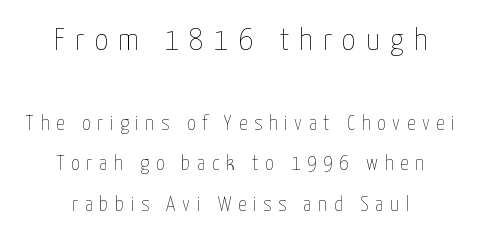
Q: Is the text bold? A: No.
Q: Is the text italic (slanted)? A: No, it is upright.
Q: Is the text underlined? A: No.
Q: Is the spacing between letters normal or unusually wide? A: Unusually wide.
Q: Is the spacing between lines tight, normal or loose? A: Loose.
Q: Which block of text is set in a larger size, the first (top) or the second (bottom)? A: The first (top) one.
Q: Width (condensed, normal, or wide)? A: Condensed.
Q: Stroke contrast? A: Low.
Q: x-height? A: Medium.
Q: Monospaced? A: No.
